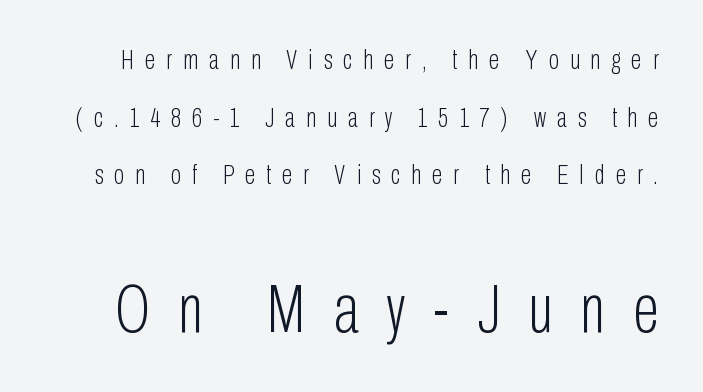
Q: Is the text bold? A: No.
Q: Is the text italic (slanted)? A: No, it is upright.
Q: Is the typeface a serif or a sans-serif typeface? A: Sans-serif.
Q: Is the text underlined? A: No.
Q: Is the spacing between letters normal or unusually wide? A: Unusually wide.
Q: Is the spacing between lines tight, normal or loose? A: Loose.
Q: Which block of text is set in a larger size, the first (top) or the second (bottom)? A: The second (bottom) one.
Q: Width (condensed, normal, or wide)? A: Condensed.
Q: Stroke contrast? A: Low.
Q: x-height? A: Medium.
Q: Monospaced? A: No.
